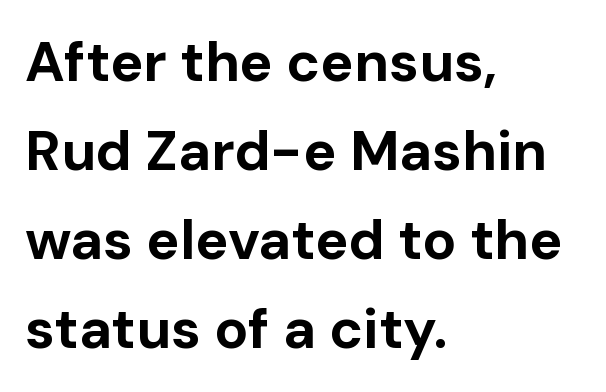
The image shows 56 px bold sans-serif type, upright; set left-aligned, normal line spacing (1.59x), normal letter spacing, not underlined; low stroke contrast and a medium x-height.
